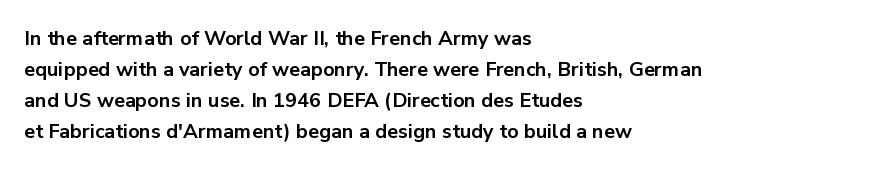
The image shows 20 px bold type, upright; set left-aligned, normal line spacing (1.55x), normal letter spacing, not underlined.
